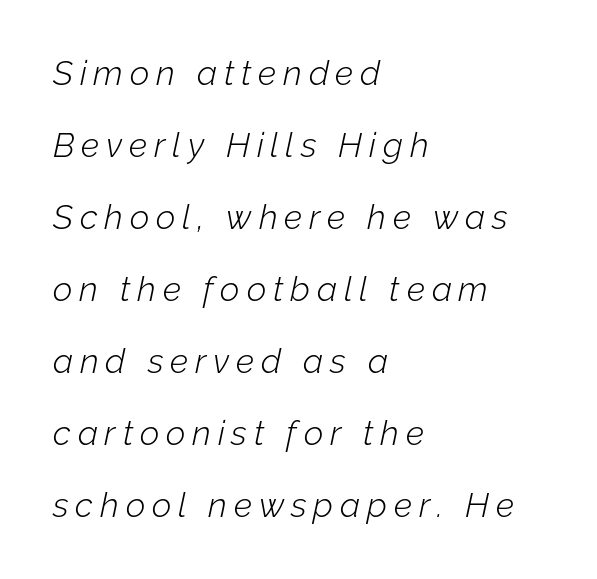
The image shows 34 px light type, italic (leaning right); set left-aligned, loose line spacing (2.12x), unusually wide letter spacing (+0.2 em), not underlined; low stroke contrast and a medium x-height.
